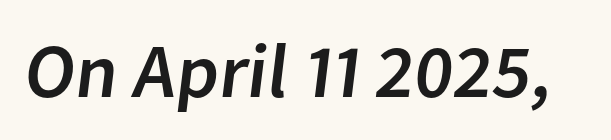
Q: Is the typeface a serif or a sans-serif typeface? A: Sans-serif.
Q: Is the text underlined? A: No.
Q: Is the spacing between letters normal or unusually wide? A: Normal.
Q: Width (condensed, normal, or wide)? A: Normal.
Q: Stroke contrast? A: Low.
Q: x-height? A: Medium.
Q: Monospaced? A: No.
